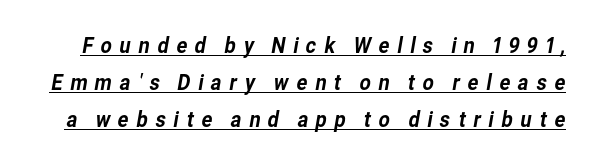
Q: Is the text underlined? A: Yes.
Q: Is the spacing between letters normal or unusually wide? A: Unusually wide.
Q: Is the spacing between lines tight, normal or loose? A: Normal.
